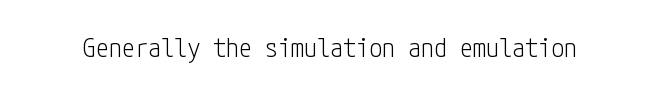
A roman cut, with each character standing at attention. Decoration check: the copy has no underline. The gaps between neighbouring characters are ordinary and unremarkable. Bold? No — there's no thickening of the strokes.
